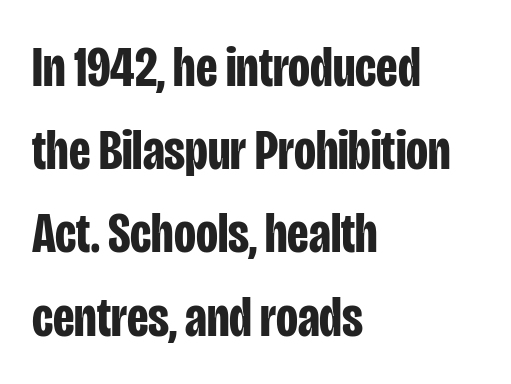
The image shows 57 px bold, condensed sans-serif type, upright; set left-aligned, normal line spacing (1.46x), normal letter spacing, not underlined; low stroke contrast and a large x-height.
